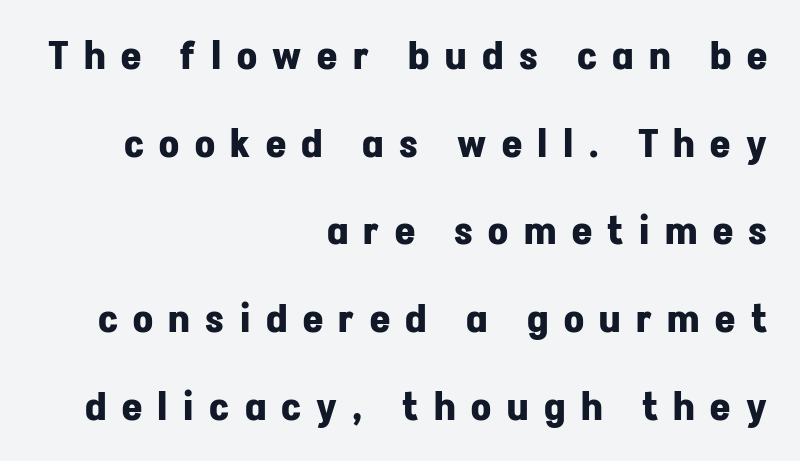
{"serif": "no", "italic": "no", "bold": "yes", "weight": "bold", "width": "normal", "stroke_contrast": "low", "x_height": "medium", "monospaced": "no", "underline": "no", "align": "right", "line_spacing": "loose", "line_spacing_ratio": 2.25, "letter_spacing": "wide", "letter_spacing_em": 0.4, "glyph_px": 39}
